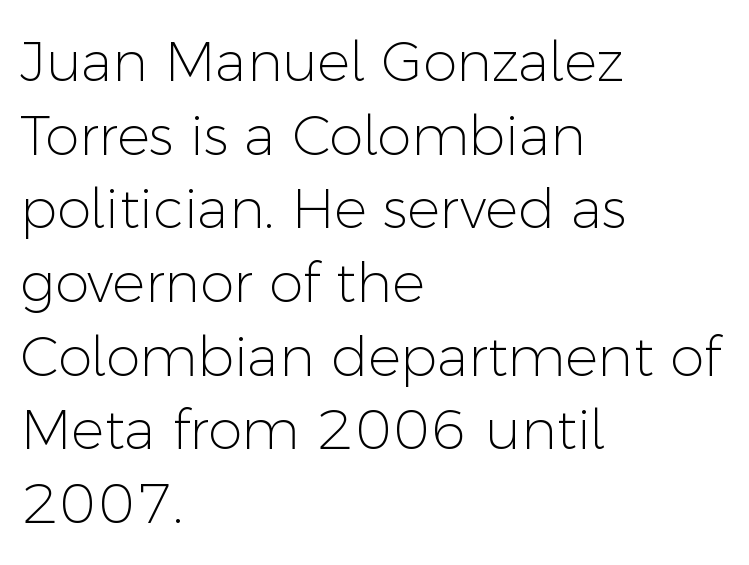
{"serif": "no", "italic": "no", "bold": "no", "weight": "light", "width": "normal", "stroke_contrast": "low", "x_height": "medium", "monospaced": "no", "underline": "no", "align": "left", "line_spacing": "normal", "line_spacing_ratio": 1.34, "letter_spacing": "normal", "letter_spacing_em": 0.0, "glyph_px": 55}
